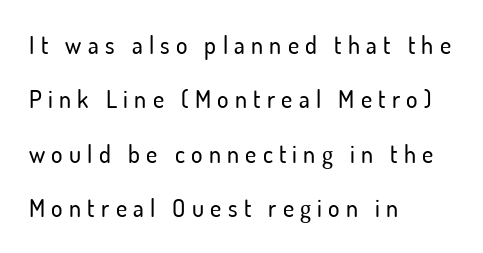
The lettering holds an erect, upright posture throughout. The leading is generous, giving the passage an open texture. Type without underlining. All the whitespace from short lines collects on the right.
